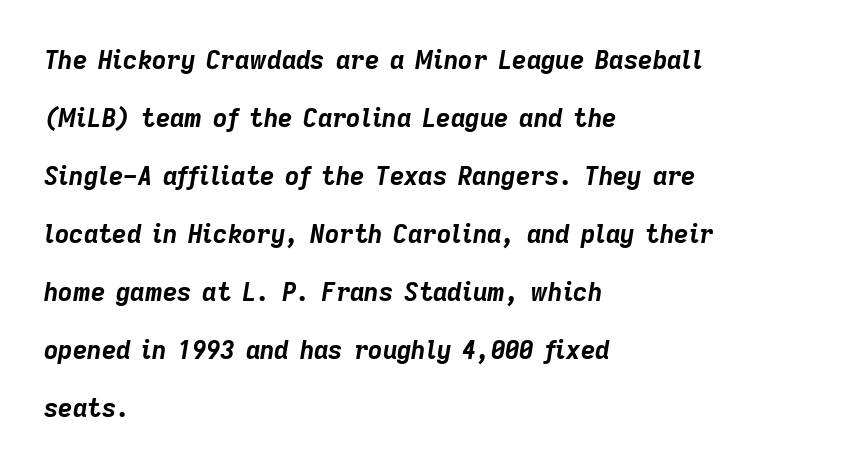
The image shows 25 px bold type, italic (leaning right); set left-aligned, loose line spacing (2.32x), normal letter spacing, not underlined.
